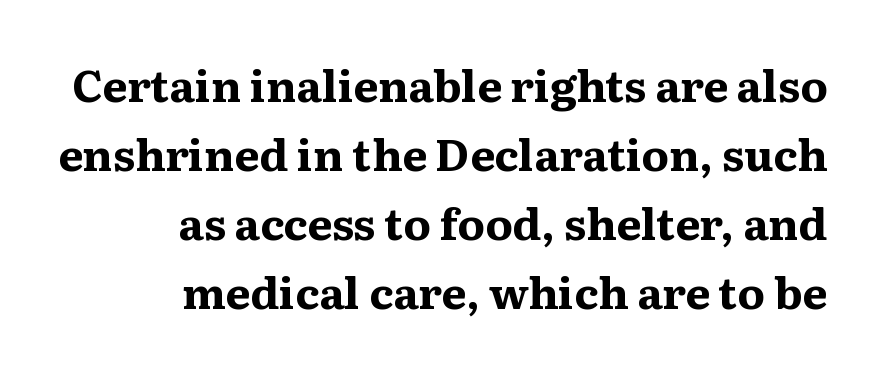
The image shows 44 px bold serif type, upright; set right-aligned, normal line spacing (1.57x), normal letter spacing, not underlined; medium stroke contrast and a medium x-height.
